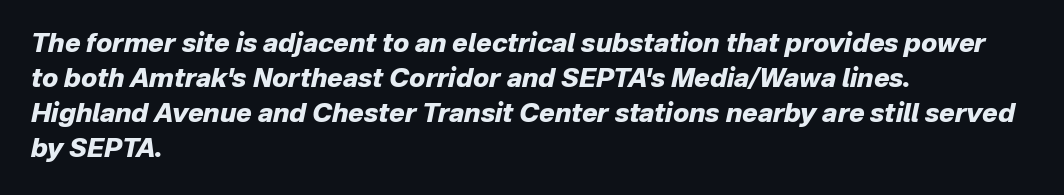
{"italic": "yes", "lean": "right", "slant_degrees": 12, "bold": "yes", "underline": "no", "align": "left", "line_spacing": "normal", "line_spacing_ratio": 1.35, "letter_spacing": "normal", "letter_spacing_em": 0.0, "glyph_px": 26}
